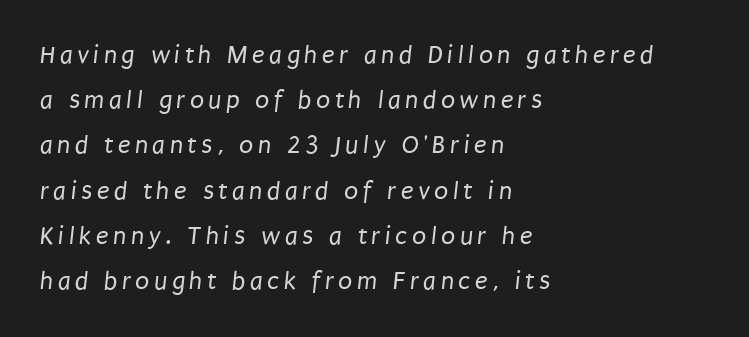
Summary of weight: not heavy and not bold. Casual observation: everything's shoved over to the left. Descenders hang freely into open space.
